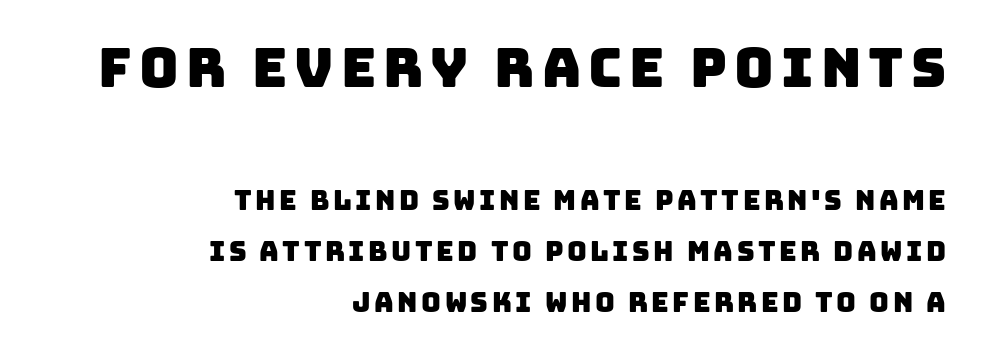
This sample trades compactness for vertical openness between lines. The face used here is proportionally spaced, like ordinary book or web type. In this sample the first text group is rendered at the bigger scale. The glyphs in this specimen are sans serif.
